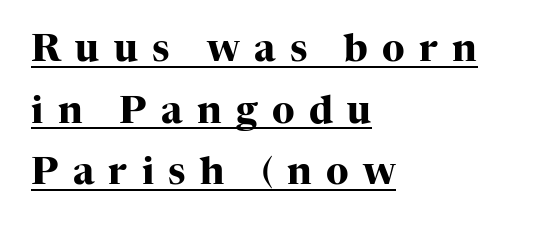
{"serif": "yes", "italic": "no", "bold": "yes", "weight": "heavy", "width": "normal", "stroke_contrast": "high", "x_height": "medium", "monospaced": "no", "underline": "yes", "align": "left", "line_spacing": "normal", "line_spacing_ratio": 1.62, "letter_spacing": "wide", "letter_spacing_em": 0.38, "glyph_px": 38}
